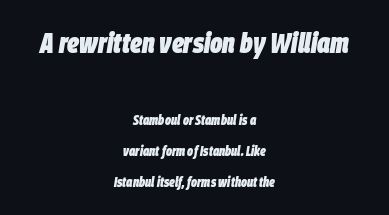
{"italic": "yes", "lean": "right", "slant_degrees": 9, "bold": "yes", "weight": "heavy", "width": "condensed", "stroke_contrast": "low", "x_height": "large", "monospaced": "no", "underline": "no", "align": "center", "line_spacing": "loose", "line_spacing_ratio": 2.2, "letter_spacing": "normal", "letter_spacing_em": 0.0, "larger_block": "first", "size_ratio": 2.07, "glyph_px": 29}
